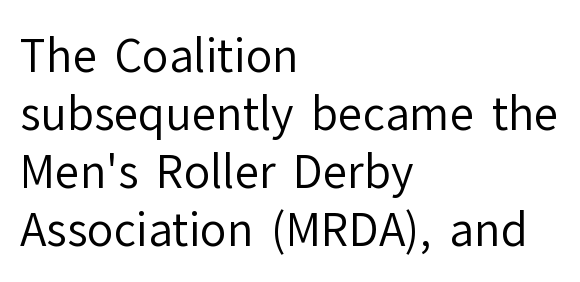
The image shows 44 px regular-weight sans-serif type, upright; set left-aligned, normal line spacing (1.32x), normal letter spacing, not underlined; low stroke contrast and a medium x-height.
